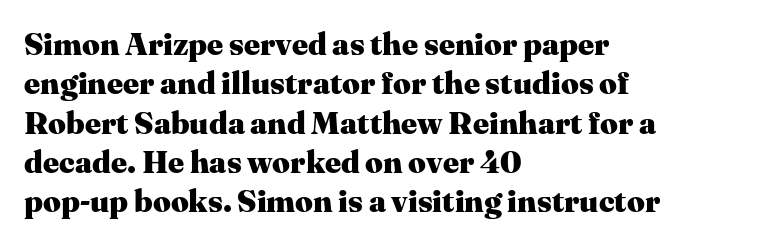
Q: Is the text bold? A: Yes.
Q: Is the text italic (slanted)? A: No, it is upright.
Q: Is the typeface a serif or a sans-serif typeface? A: Serif.
Q: Is the text underlined? A: No.
Q: How is the paragraph aligned? A: Left-aligned.
Q: Is the spacing between letters normal or unusually wide? A: Normal.
Q: Is the spacing between lines tight, normal or loose? A: Normal.
Q: Width (condensed, normal, or wide)? A: Normal.
Q: Stroke contrast? A: Medium.
Q: x-height? A: Medium.
Q: Monospaced? A: No.
